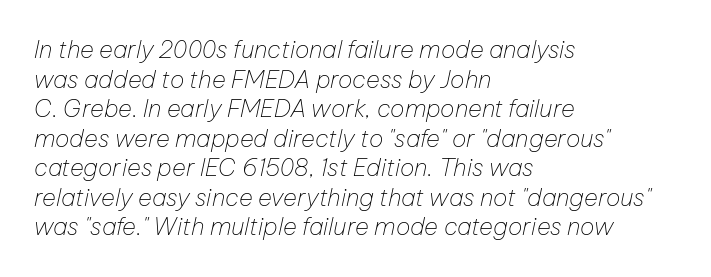
Q: Is the text bold? A: No.
Q: Is the text italic (slanted)? A: Yes, it leans right by about 12 degrees.
Q: Is the text underlined? A: No.
Q: How is the paragraph aligned? A: Left-aligned.
Q: Is the spacing between letters normal or unusually wide? A: Normal.
